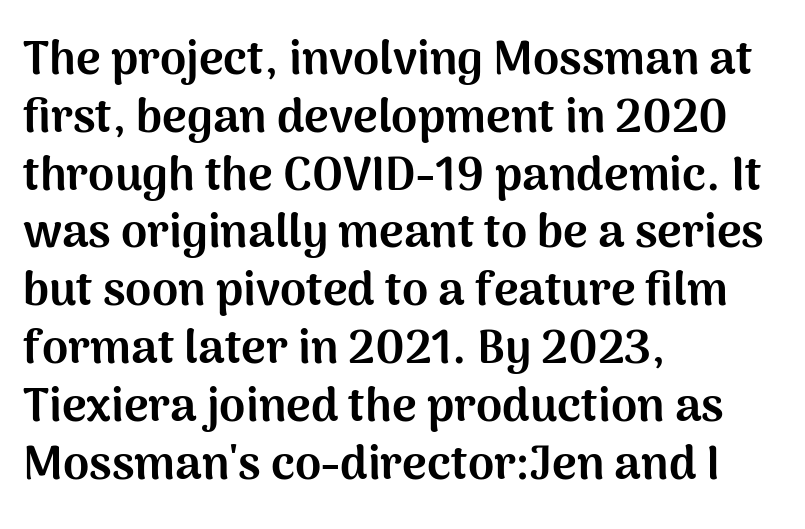
The face used here is a sans, in the tradition of grotesques and geometrics. These words are printed bold, with thick strokes throughout. The passage is arranged the way most books set body copy — flush left. A typesetter would mark this as roman, not italic. Spacing between characters is what you'd get straight out of the box.
